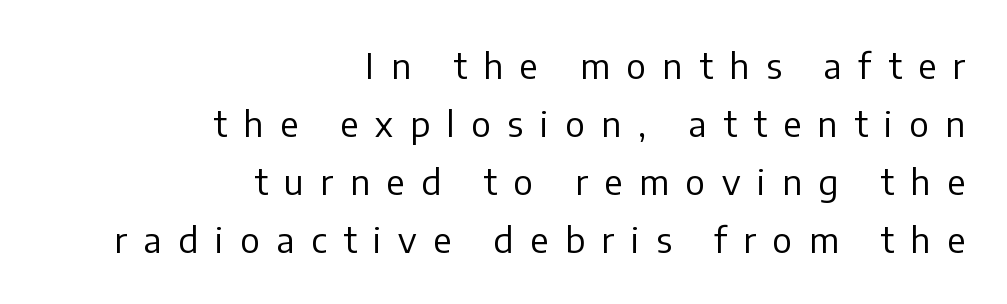
Q: Is the text bold? A: No.
Q: Is the text italic (slanted)? A: No, it is upright.
Q: Is the typeface a serif or a sans-serif typeface? A: Sans-serif.
Q: Is the text underlined? A: No.
Q: How is the paragraph aligned? A: Right-aligned.
Q: Is the spacing between letters normal or unusually wide? A: Unusually wide.
Q: Is the spacing between lines tight, normal or loose? A: Normal.
Q: Width (condensed, normal, or wide)? A: Normal.
Q: Stroke contrast? A: Low.
Q: x-height? A: Medium.
Q: Monospaced? A: No.
